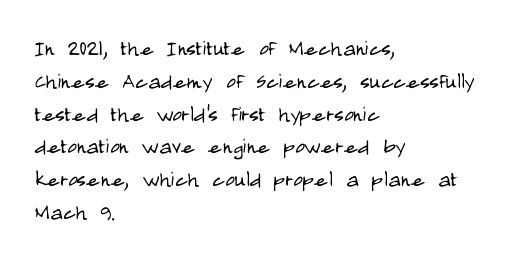
{"italic": "no", "bold": "no", "underline": "no", "align": "left", "line_spacing": "normal", "line_spacing_ratio": 1.26, "letter_spacing": "normal", "letter_spacing_em": 0.0, "glyph_px": 26}
